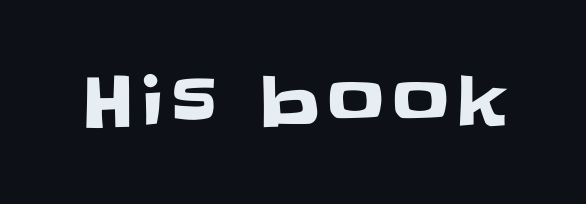
The axis of the letterforms is exactly vertical. The rendering uses natural spacing where letterforms have individual widths. A typesetter would label this face a sans. The space directly below the letters is spotless.
